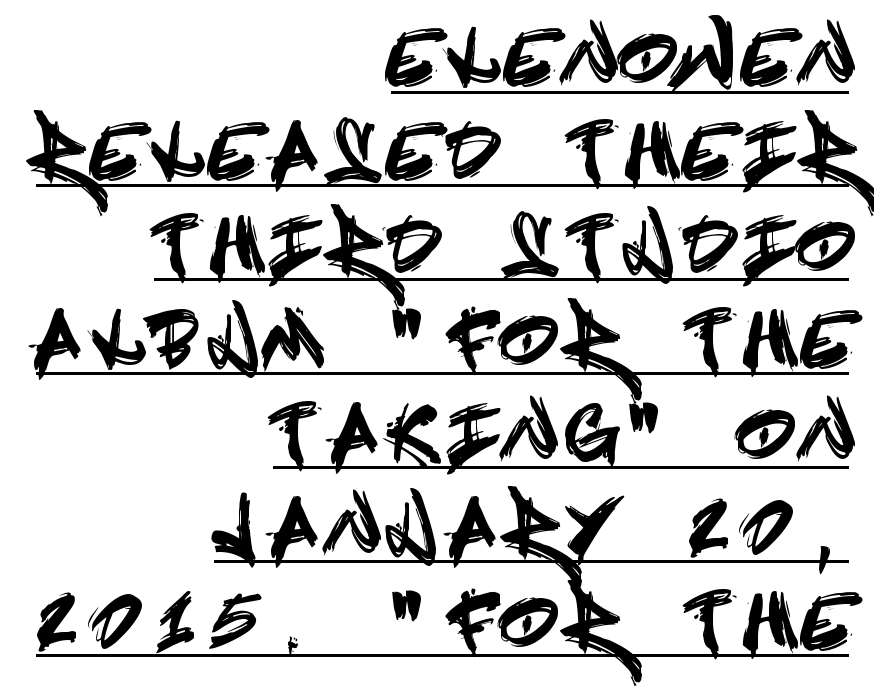
Note: no serifs on the glyphs. Line endings align vertically; line beginnings do not. You could only call the tracking loose — the letters float apart. Emphasis is given by a line drawn under the lettering.
